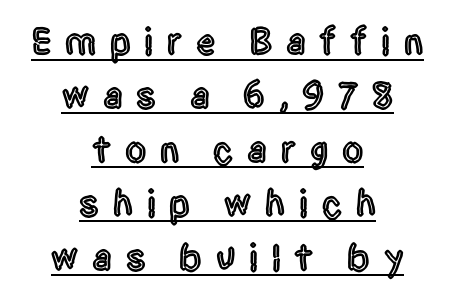
{"serif": "no", "italic": "no", "width": "condensed", "x_height": "large", "monospaced": "no", "underline": "yes", "align": "center", "line_spacing": "normal", "line_spacing_ratio": 1.42, "letter_spacing": "wide", "letter_spacing_em": 0.36, "glyph_px": 38}
